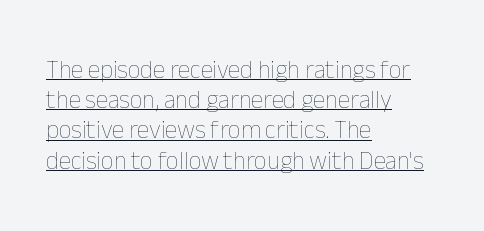
Q: Is the text bold? A: No.
Q: Is the text italic (slanted)? A: No, it is upright.
Q: Is the text underlined? A: Yes.
Q: How is the paragraph aligned? A: Left-aligned.
Q: Is the spacing between letters normal or unusually wide? A: Normal.
